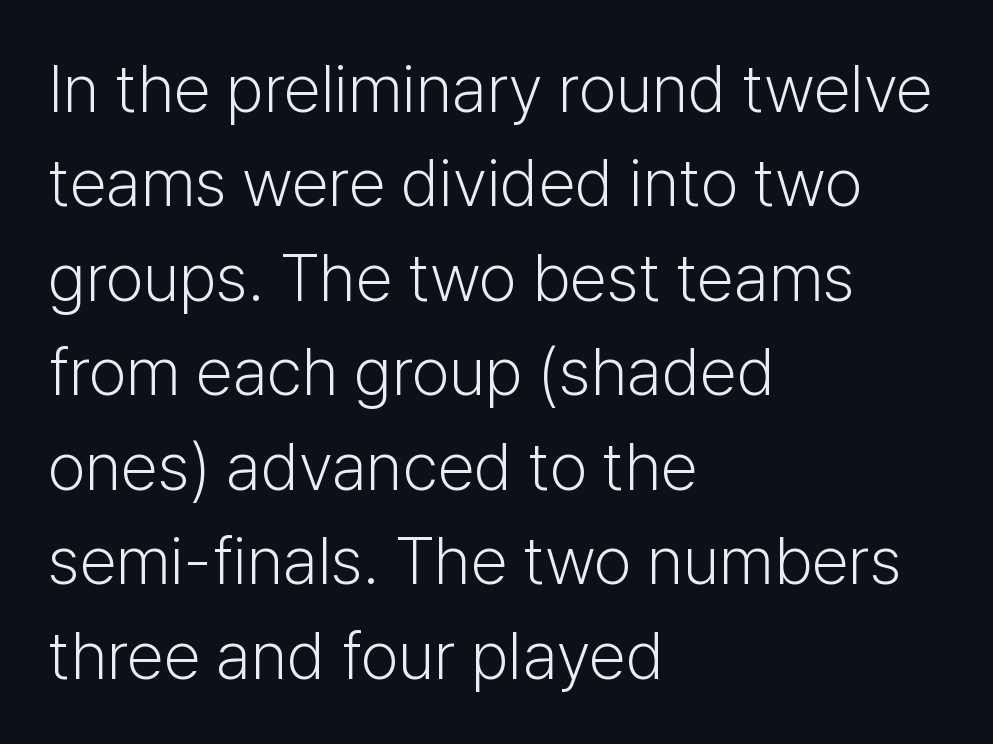
Spacing verdict: proportional, widths tailored to each character. Nobody touched the tracking dial on this one. These glyphs show unthickened strokes, regular width or finer. Are there feet on the stems? There aren't — it's a sans. Teacher's note: observe the even left margin — that is flush-left alignment.
